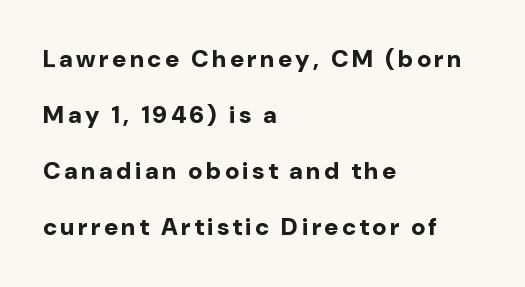
{"italic": "no", "bold": "yes", "underline": "no", "align": "left", "line_spacing": "loose", "line_spacing_ratio": 2.34, "glyph_px": 24}
